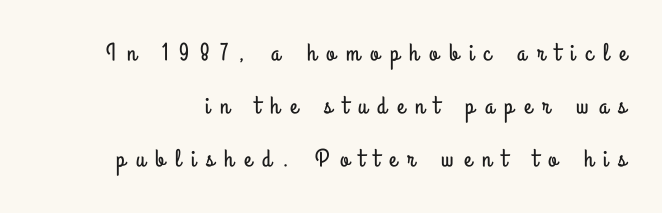
{"italic": "no", "underline": "no", "line_spacing": "loose", "line_spacing_ratio": 2.12, "letter_spacing": "wide", "letter_spacing_em": 0.42, "glyph_px": 25}
